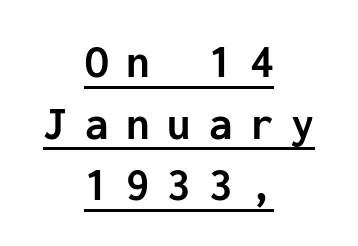
One glance says typical: line gaps are just what's usual. In terms of letterspacing, this is a distinctly airy, spread setting. Think of a typewriter: that constant character pitch is what you see here. Is there an underline? Yes — a line sits under the letters. The text block is weighted toward neither margin, spreading evenly from the middle.
